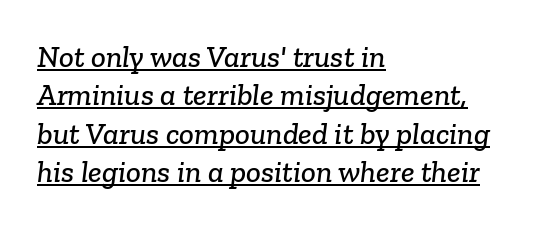
{"serif": "yes", "width": "normal", "stroke_contrast": "low", "x_height": "medium", "monospaced": "no", "underline": "yes", "align": "left", "line_spacing_ratio": 1.24, "letter_spacing": "normal", "letter_spacing_em": 0.0, "glyph_px": 31}
